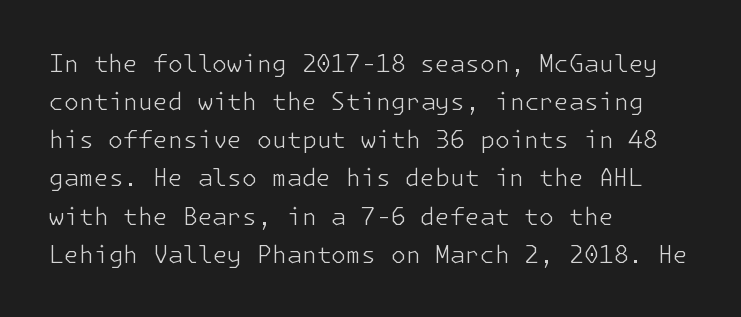
{"italic": "no", "bold": "no", "underline": "no", "align": "left", "line_spacing": "normal", "line_spacing_ratio": 1.59, "letter_spacing": "normal", "letter_spacing_em": 0.0, "glyph_px": 24}
